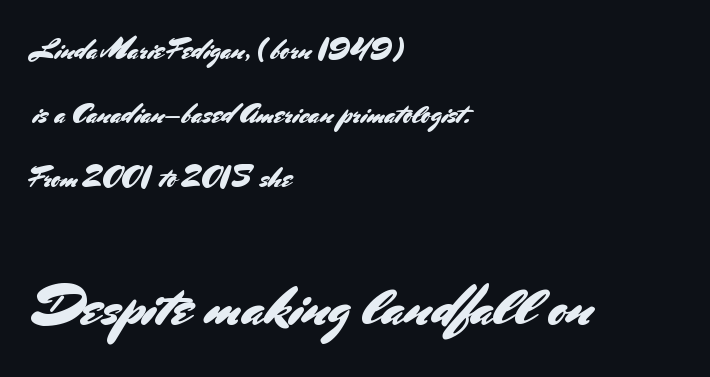
The image shows 57 px sans-serif type; set left-aligned, loose line spacing (2.29x), normal letter spacing, not underlined; the second (bottom) block is 2.04x larger; medium stroke contrast and a small x-height.
